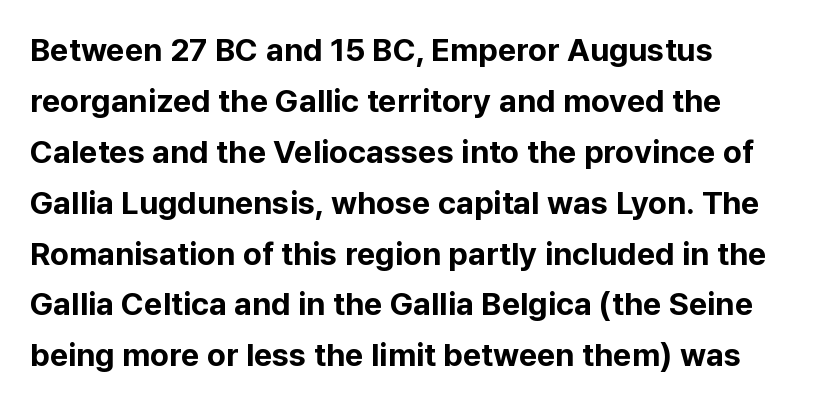
The image shows 32 px bold sans-serif type, upright; set left-aligned, normal line spacing (1.59x), normal letter spacing, not underlined; low stroke contrast and a medium x-height.
